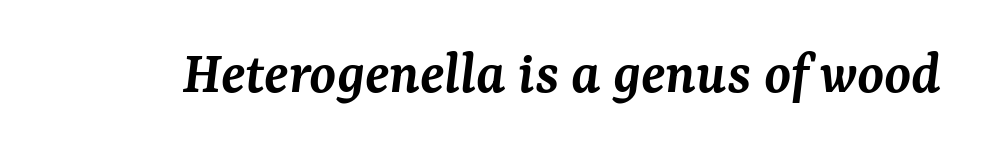
Small tapered or slab feet sit at the stroke ends, so this counts as serif. The lettering tilts uniformly, giving the passage an italic look. Note the varied advance widths — an 'i' is clearly narrower than an 'm'. Letter spacing: default.
